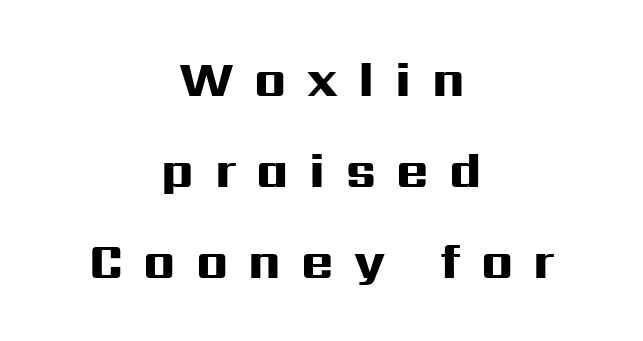
The image shows 49 px heavy, wide sans-serif type, upright; set centered, line spacing 1.86x, unusually wide letter spacing (+0.42 em), not underlined; high stroke contrast and a medium x-height.
